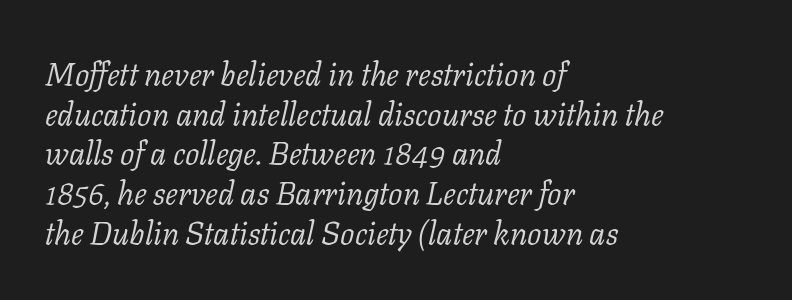
Q: Is the text bold? A: No.
Q: Is the text italic (slanted)? A: Yes, it leans right by about 11 degrees.
Q: Is the typeface a serif or a sans-serif typeface? A: Serif.
Q: Is the text underlined? A: No.
Q: How is the paragraph aligned? A: Left-aligned.
Q: Is the spacing between letters normal or unusually wide? A: Normal.
Q: Width (condensed, normal, or wide)? A: Normal.
Q: Stroke contrast? A: Low.
Q: x-height? A: Medium.
Q: Monospaced? A: No.
